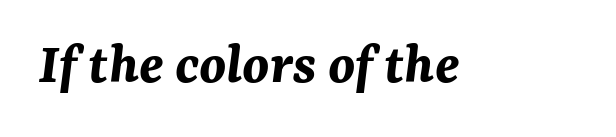
The image shows 60 px bold type, italic (leaning right); set normal letter spacing, not underlined; medium stroke contrast and a medium x-height.
